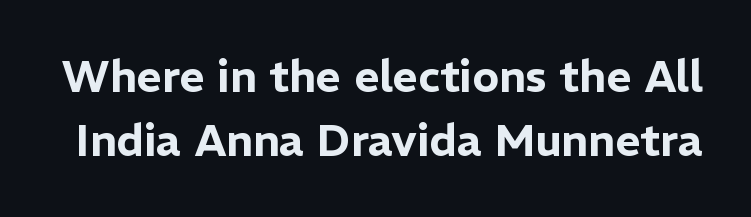
{"serif": "no", "italic": "no", "width": "normal", "stroke_contrast": "low", "x_height": "medium", "monospaced": "no", "underline": "no", "line_spacing": "normal", "line_spacing_ratio": 1.46, "letter_spacing": "normal", "letter_spacing_em": 0.0, "glyph_px": 44}
